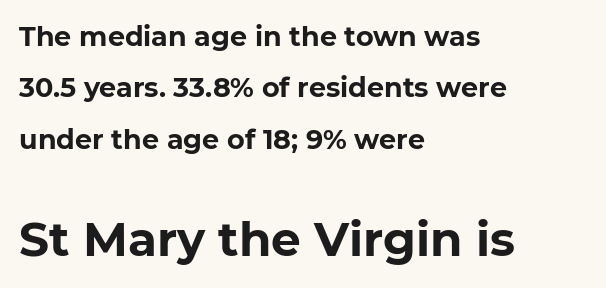
Airy leading. This is roman type, the default non-slanted kind. This rendering uses left alignment, leaving the right contour irregular. The letters carry no serifs — their stems end cleanly without finishing strokes.
